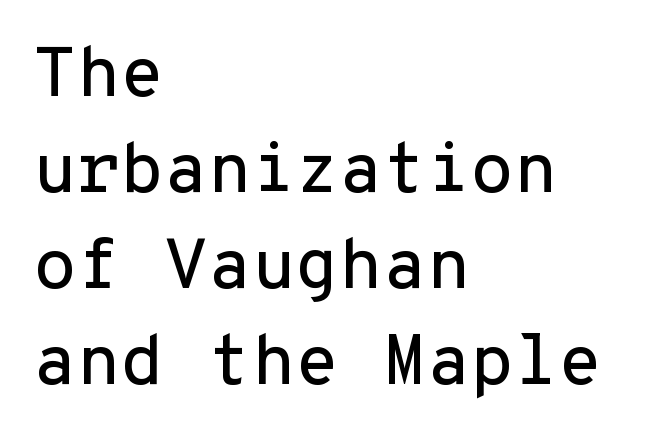
The image shows 71 px sans-serif type, upright, monospaced; set left-aligned, normal line spacing (1.35x), normal letter spacing, not underlined; low stroke contrast and a medium x-height.
